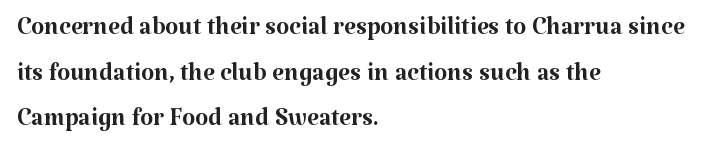
{"serif": "yes", "italic": "no", "bold": "no", "weight": "regular", "width": "normal", "stroke_contrast": "medium", "x_height": "medium", "monospaced": "no", "underline": "no", "align": "left", "line_spacing": "normal", "line_spacing_ratio": 1.34, "letter_spacing": "normal", "letter_spacing_em": 0.0, "glyph_px": 34}
